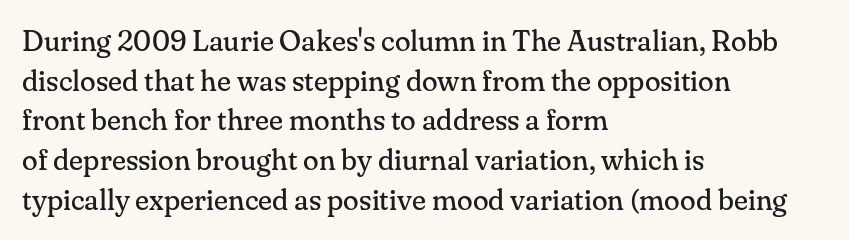
{"serif": "yes", "italic": "no", "bold": "no", "weight": "regular", "width": "normal", "stroke_contrast": "medium", "x_height": "small", "monospaced": "no", "underline": "no", "align": "left", "line_spacing": "normal", "line_spacing_ratio": 1.37, "letter_spacing": "normal", "letter_spacing_em": 0.0, "glyph_px": 29}
